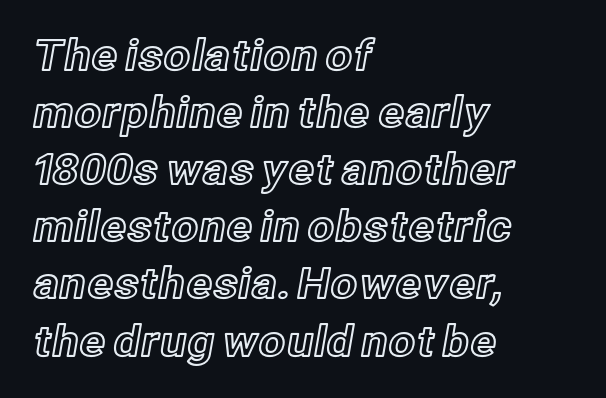
Each line starts at the same left margin while the right side varies. You could call the tracking neutral — neither tight nor loose. The designer left line spacing at the default. Honestly, there is no underline to notice here at all.
